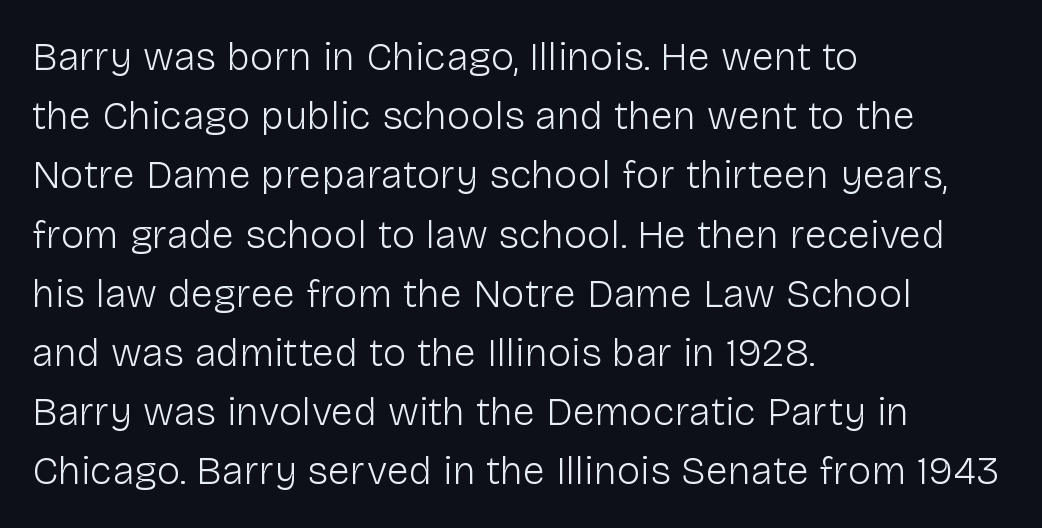
The image shows 40 px light sans-serif type, upright; set left-aligned, normal line spacing (1.48x), normal letter spacing, not underlined; low stroke contrast and a medium x-height.
